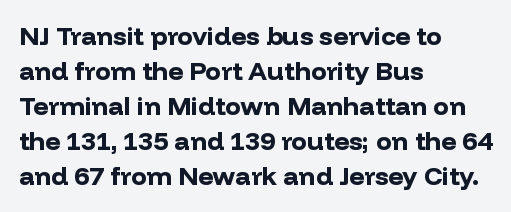
{"italic": "no", "bold": "yes", "underline": "no", "align": "left", "line_spacing": "normal", "line_spacing_ratio": 1.35, "letter_spacing": "normal", "letter_spacing_em": 0.0, "glyph_px": 26}
